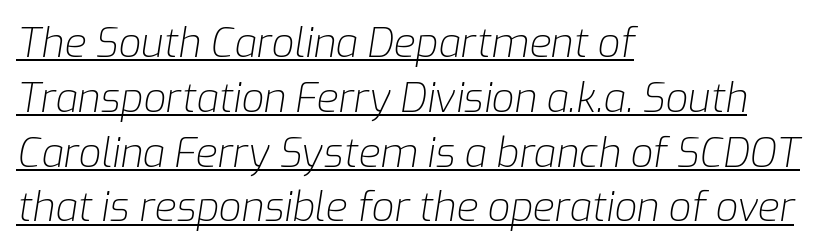
{"italic": "yes", "lean": "right", "slant_degrees": 9, "bold": "no", "weight": "light", "width": "normal", "stroke_contrast": "low", "x_height": "medium", "monospaced": "no", "underline": "yes", "align": "left", "line_spacing": "normal", "line_spacing_ratio": 1.37, "letter_spacing": "normal", "letter_spacing_em": 0.0, "glyph_px": 40}
